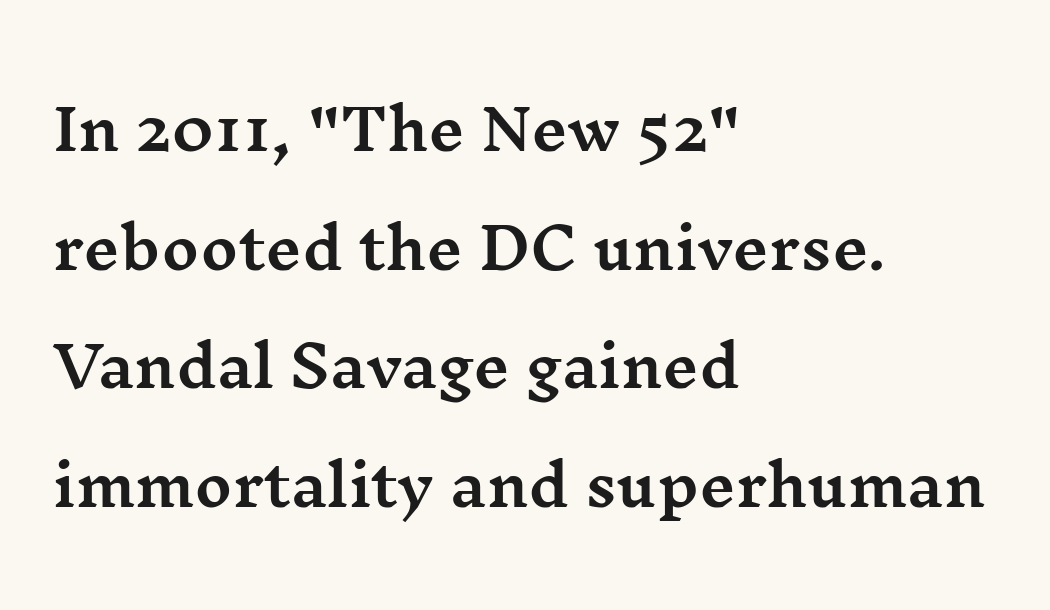
{"serif": "yes", "italic": "no", "width": "wide", "stroke_contrast": "medium", "x_height": "medium", "monospaced": "no", "underline": "no", "align": "left", "line_spacing": "loose", "line_spacing_ratio": 2.08, "letter_spacing": "normal", "letter_spacing_em": 0.0, "glyph_px": 57}
